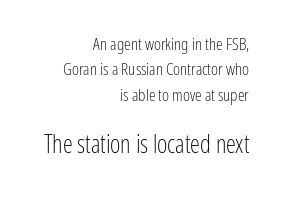
Q: Is the text bold? A: No.
Q: Is the text italic (slanted)? A: No, it is upright.
Q: Is the text underlined? A: No.
Q: How is the paragraph aligned? A: Right-aligned.
Q: Is the spacing between letters normal or unusually wide? A: Normal.
Q: Is the spacing between lines tight, normal or loose? A: Normal.
Q: Which block of text is set in a larger size, the first (top) or the second (bottom)? A: The second (bottom) one.
